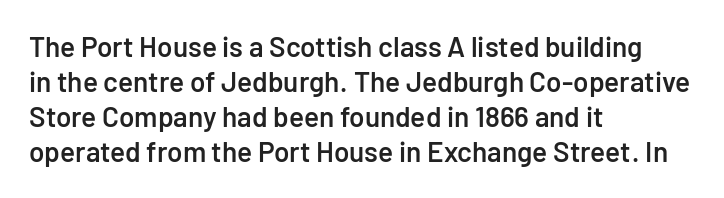
{"serif": "no", "italic": "no", "bold": "semi", "weight": "semibold", "width": "normal", "stroke_contrast": "low", "x_height": "medium", "monospaced": "no", "underline": "no", "align": "left", "line_spacing": "normal", "line_spacing_ratio": 1.25, "letter_spacing": "normal", "letter_spacing_em": 0.0, "glyph_px": 28}
